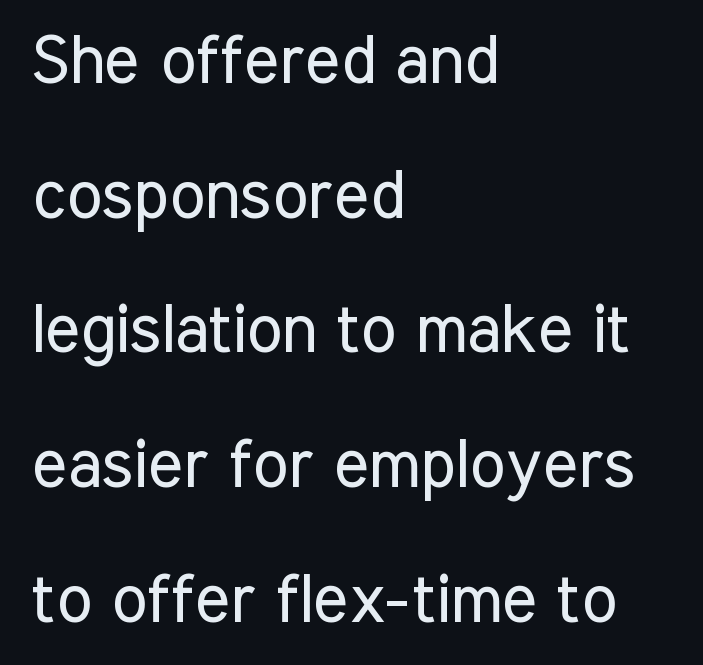
Q: Is the text bold? A: No.
Q: Is the text italic (slanted)? A: No, it is upright.
Q: Is the typeface a serif or a sans-serif typeface? A: Sans-serif.
Q: Is the text underlined? A: No.
Q: How is the paragraph aligned? A: Left-aligned.
Q: Is the spacing between letters normal or unusually wide? A: Normal.
Q: Is the spacing between lines tight, normal or loose? A: Loose.
Q: Width (condensed, normal, or wide)? A: Condensed.
Q: Stroke contrast? A: Low.
Q: x-height? A: Medium.
Q: Monospaced? A: No.
